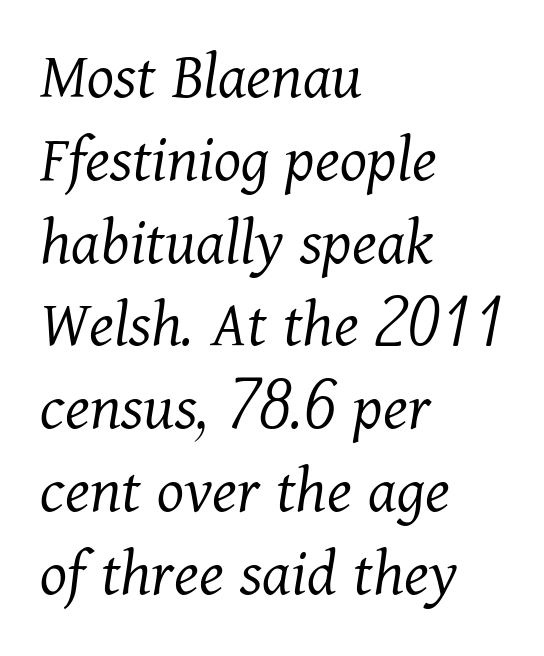
Decoration check: the copy has no underline. Type style note: has serifs. Visually the block forms a straight wall on the left and a jagged coastline on the right. Nothing heavy about these letters — not bold at all.
